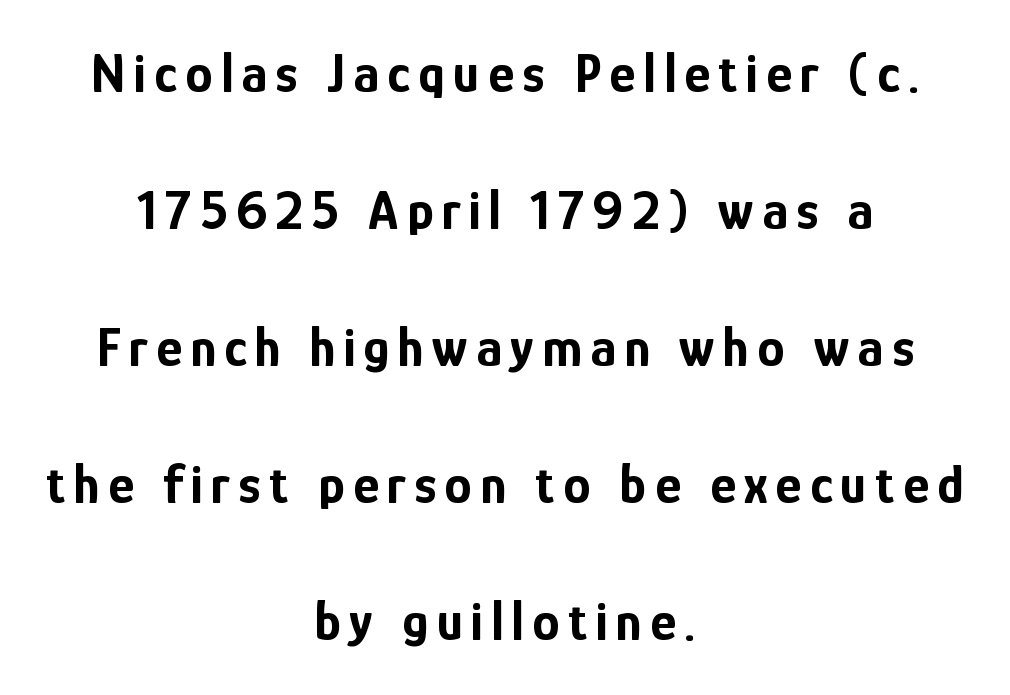
{"serif": "no", "italic": "no", "bold": "yes", "weight": "bold", "width": "condensed", "stroke_contrast": "low", "x_height": "medium", "monospaced": "no", "underline": "no", "align": "center", "line_spacing": "loose", "line_spacing_ratio": 2.49, "glyph_px": 55}
